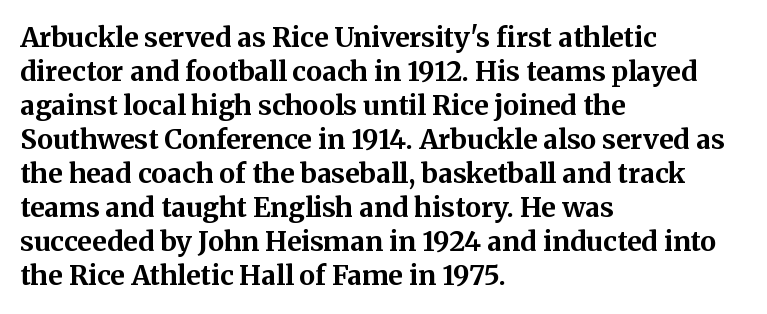
Q: Is the text bold? A: Yes.
Q: Is the text italic (slanted)? A: No, it is upright.
Q: Is the text underlined? A: No.
Q: How is the paragraph aligned? A: Left-aligned.
Q: Is the spacing between letters normal or unusually wide? A: Normal.
Q: Is the spacing between lines tight, normal or loose? A: Normal.
